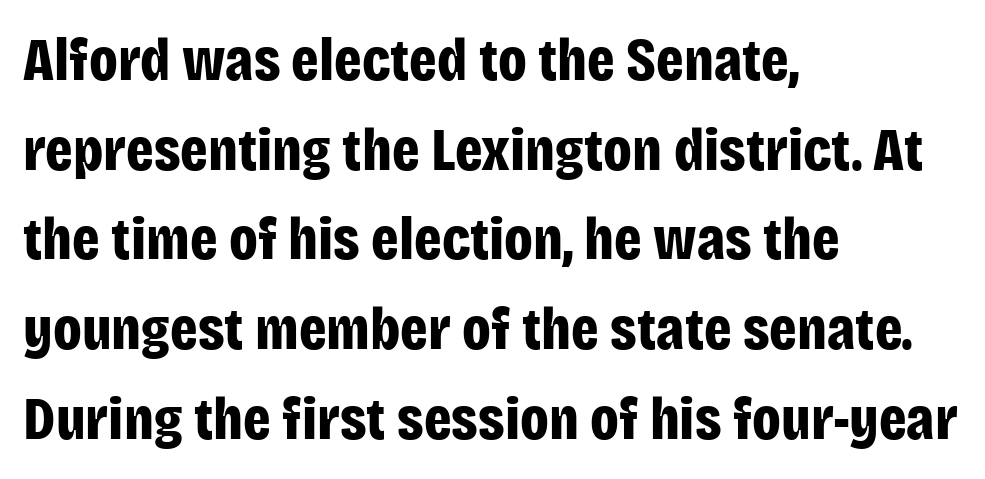
{"serif": "no", "italic": "no", "bold": "yes", "weight": "bold", "width": "condensed", "stroke_contrast": "low", "x_height": "large", "monospaced": "no", "underline": "no", "align": "left", "line_spacing": "normal", "line_spacing_ratio": 1.47, "letter_spacing": "normal", "letter_spacing_em": 0.0, "glyph_px": 61}
